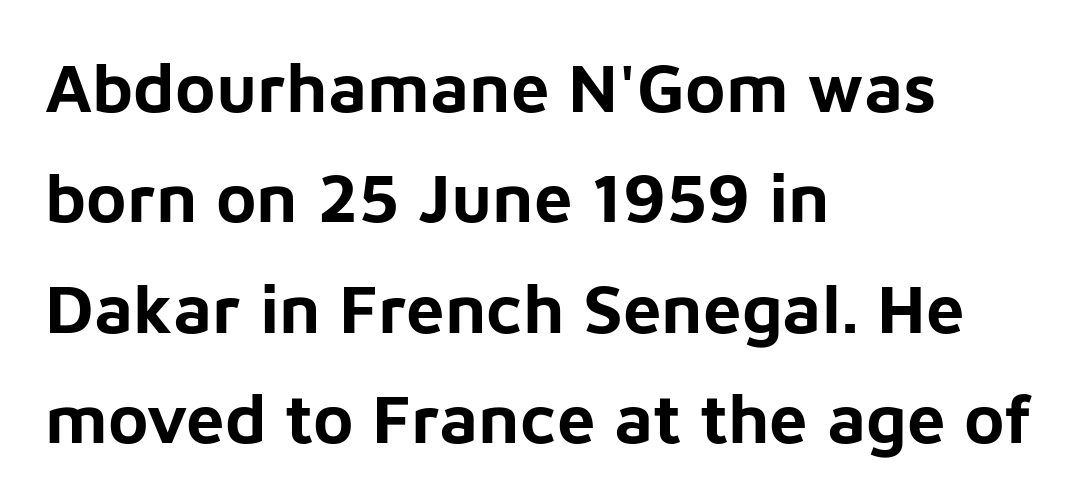
Caption: bold face, heavy strokes. Type without underlining. Which margin do the lines hug? The left one — the right edge is uneven. The passage shown has conventional tracking throughout.
